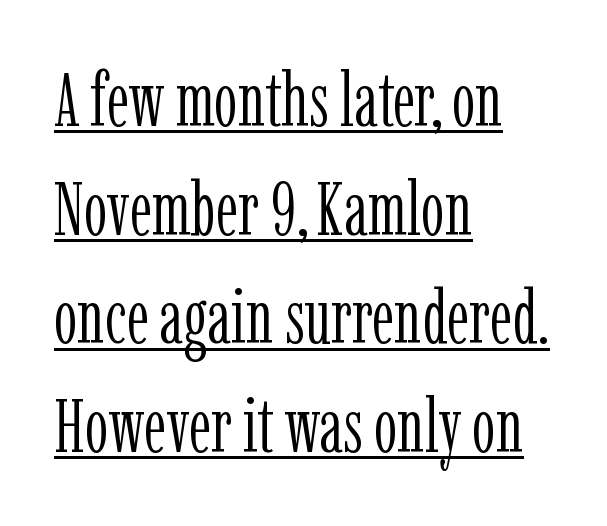
The letters stand straight up with perfectly vertical stems. The letters sit at their default tracking, neither squeezed nor spread. Honestly, the underline is the first thing you notice here. This rendering employs a face with finishing strokes, i.e., a serif. No chunkiness to these letters — they're not bold.
